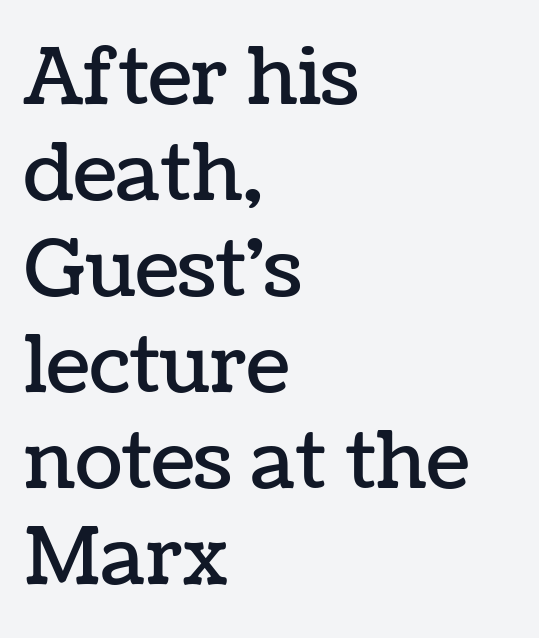
The image shows 78 px text type, upright; set left-aligned, line spacing 1.23x, normal letter spacing, not underlined; low stroke contrast and a medium x-height.
